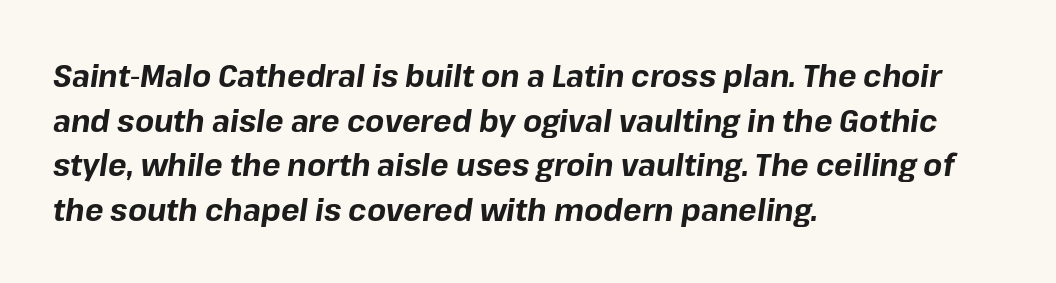
{"italic": "yes", "lean": "right", "slant_degrees": 8, "bold": "yes", "weight": "bold", "width": "normal", "stroke_contrast": "low", "x_height": "medium", "monospaced": "no", "underline": "no", "align": "left", "line_spacing": "normal", "line_spacing_ratio": 1.44, "letter_spacing": "normal", "letter_spacing_em": 0.0, "glyph_px": 31}
